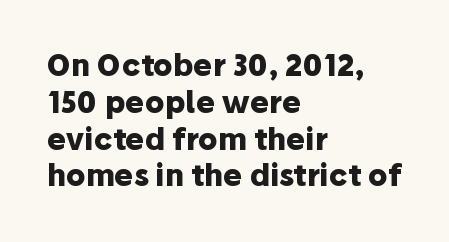
All the whitespace from short lines collects on the right. Think of a printed novel: that variable character pitch is what you see here. A normal amount of white space separates one row of letters from the next. What stands out about the letter spacing? Nothing — it is the standard amount. A full-strength bold gives these letters their thick strokes.
